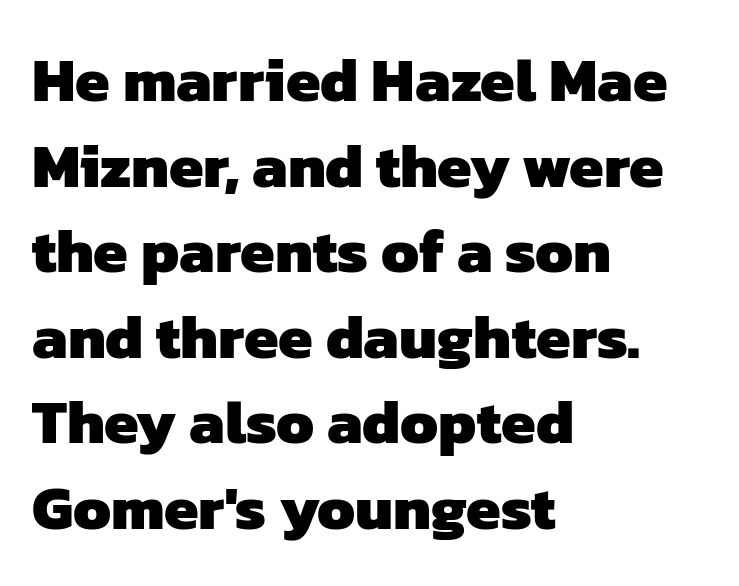
Q: Is the text bold? A: Yes.
Q: Is the typeface a serif or a sans-serif typeface? A: Sans-serif.
Q: Is the text underlined? A: No.
Q: How is the paragraph aligned? A: Left-aligned.
Q: Is the spacing between letters normal or unusually wide? A: Normal.
Q: Is the spacing between lines tight, normal or loose? A: Normal.
Q: Width (condensed, normal, or wide)? A: Normal.
Q: Stroke contrast? A: Low.
Q: x-height? A: Medium.
Q: Monospaced? A: No.
